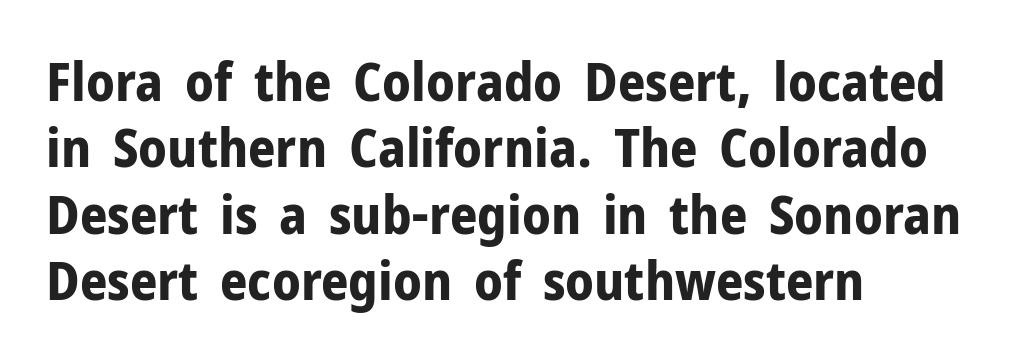
This sample has the flowing, uneven cadence of proportional lettering. Default kerning and tracking; the words read as compact shapes. The area under the type is left untouched. You'd pick this weight for a headline — it's a proper bold.
